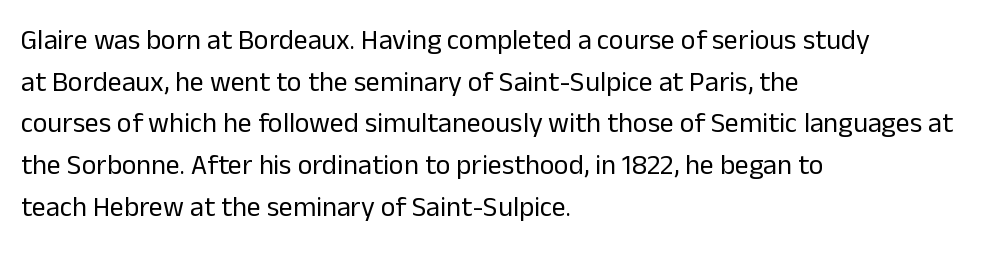
Clear beneath every line of the passage. The rows are spaced the way most documents space them. The tracking reads as untouched default to a designer's eye. The characters are drawn with everyday or finer stroke widths.
